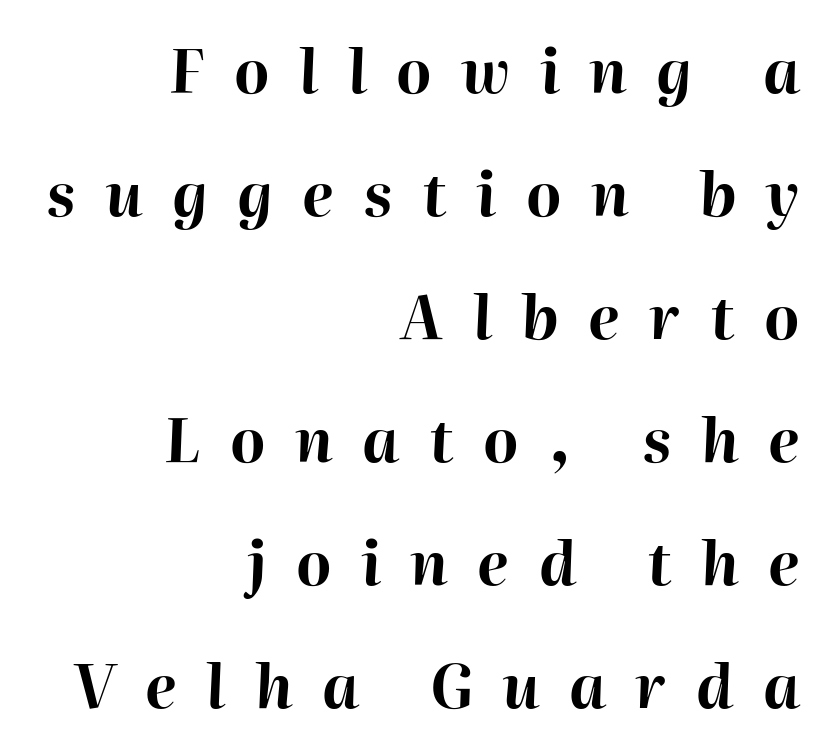
Q: Is the text bold? A: Yes.
Q: Is the text italic (slanted)? A: Yes, it leans right by about 2 degrees.
Q: Is the text underlined? A: No.
Q: How is the paragraph aligned? A: Right-aligned.
Q: Is the spacing between letters normal or unusually wide? A: Unusually wide.
Q: Is the spacing between lines tight, normal or loose? A: Loose.
Q: Width (condensed, normal, or wide)? A: Normal.
Q: Stroke contrast? A: High.
Q: x-height? A: Medium.
Q: Monospaced? A: No.
